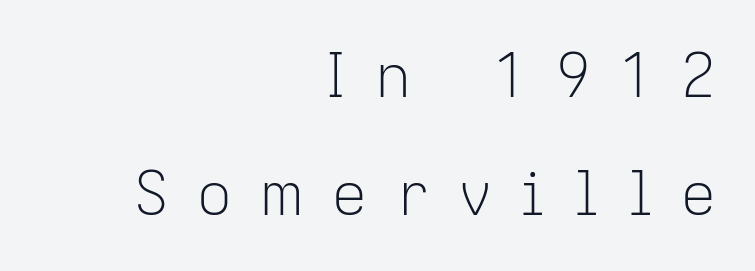
{"serif": "no", "italic": "no", "bold": "no", "weight": "light", "width": "normal", "stroke_contrast": "low", "x_height": "medium", "monospaced": "no", "underline": "no", "align": "right", "line_spacing": "loose", "line_spacing_ratio": 1.93, "letter_spacing": "wide", "letter_spacing_em": 0.43, "glyph_px": 61}
